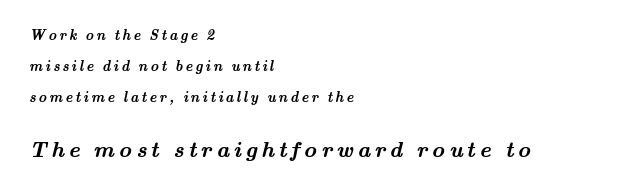
{"bold": "yes", "underline": "no", "align": "left", "line_spacing": "loose", "line_spacing_ratio": 2.22, "larger_block": "second", "size_ratio": 1.57, "glyph_px": 22}
